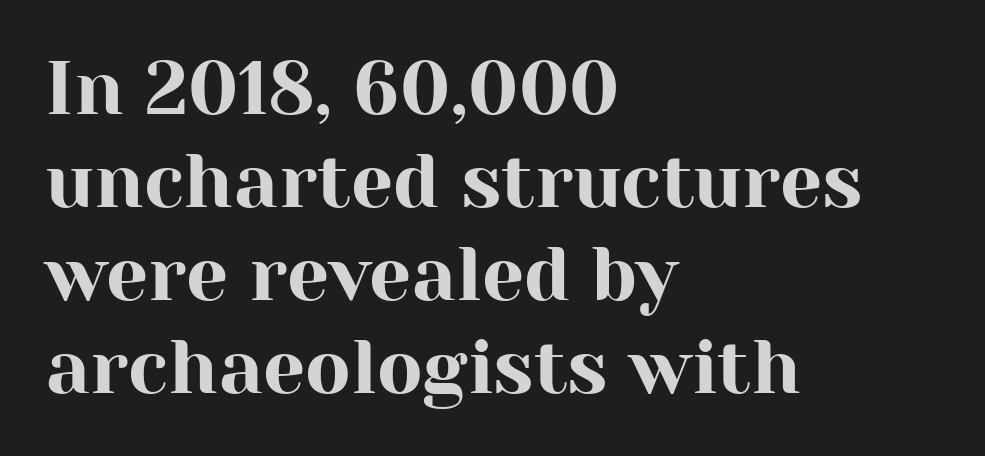
The image shows 75 px serif type, upright; set left-aligned, line spacing 1.24x, normal letter spacing, not underlined; high stroke contrast and a medium x-height.
